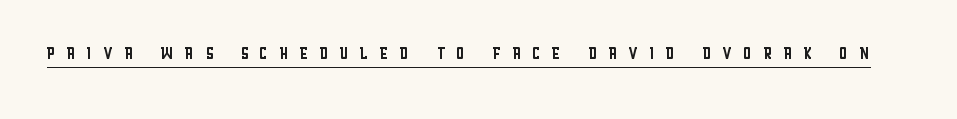
{"italic": "no", "bold": "no", "underline": "yes", "letter_spacing": "wide", "letter_spacing_em": 0.48, "glyph_px": 22}
